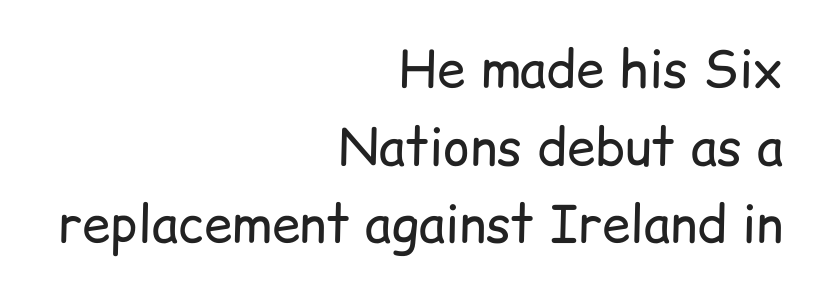
Q: Is the text bold? A: No.
Q: Is the text italic (slanted)? A: No, it is upright.
Q: Is the typeface a serif or a sans-serif typeface? A: Sans-serif.
Q: Is the text underlined? A: No.
Q: How is the paragraph aligned? A: Right-aligned.
Q: Is the spacing between letters normal or unusually wide? A: Normal.
Q: Is the spacing between lines tight, normal or loose? A: Normal.
Q: Width (condensed, normal, or wide)? A: Normal.
Q: Stroke contrast? A: Low.
Q: x-height? A: Medium.
Q: Monospaced? A: No.
